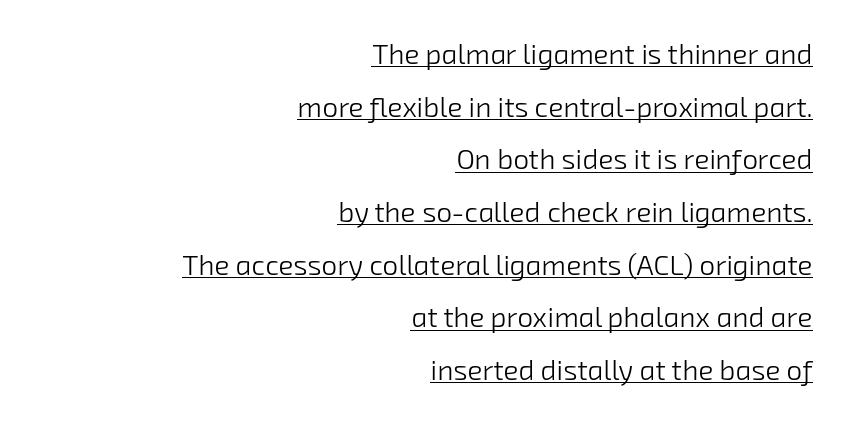
{"serif": "no", "bold": "no", "weight": "light", "width": "normal", "stroke_contrast": "low", "x_height": "medium", "monospaced": "no", "underline": "yes", "align": "right", "line_spacing_ratio": 1.88, "letter_spacing": "normal", "letter_spacing_em": 0.0, "glyph_px": 28}
